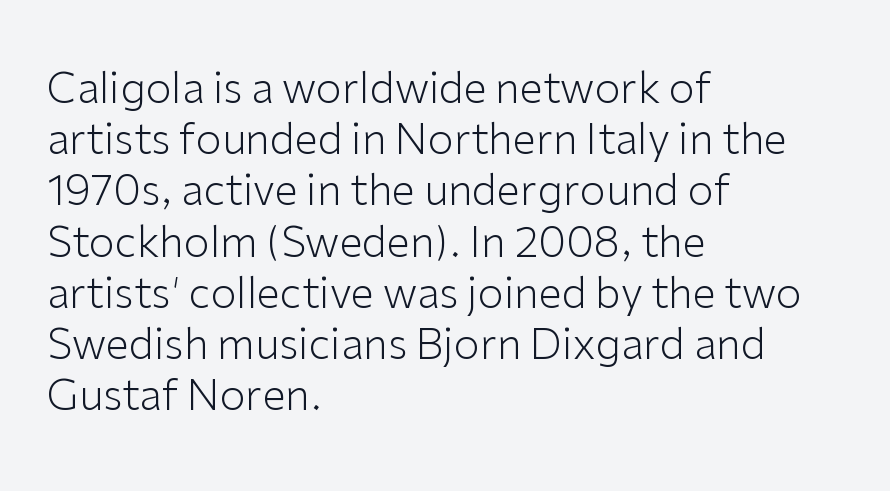
Q: Is the text bold? A: No.
Q: Is the text italic (slanted)? A: No, it is upright.
Q: Is the typeface a serif or a sans-serif typeface? A: Sans-serif.
Q: Is the text underlined? A: No.
Q: How is the paragraph aligned? A: Left-aligned.
Q: Is the spacing between letters normal or unusually wide? A: Normal.
Q: Width (condensed, normal, or wide)? A: Normal.
Q: Stroke contrast? A: Low.
Q: x-height? A: Medium.
Q: Monospaced? A: No.
